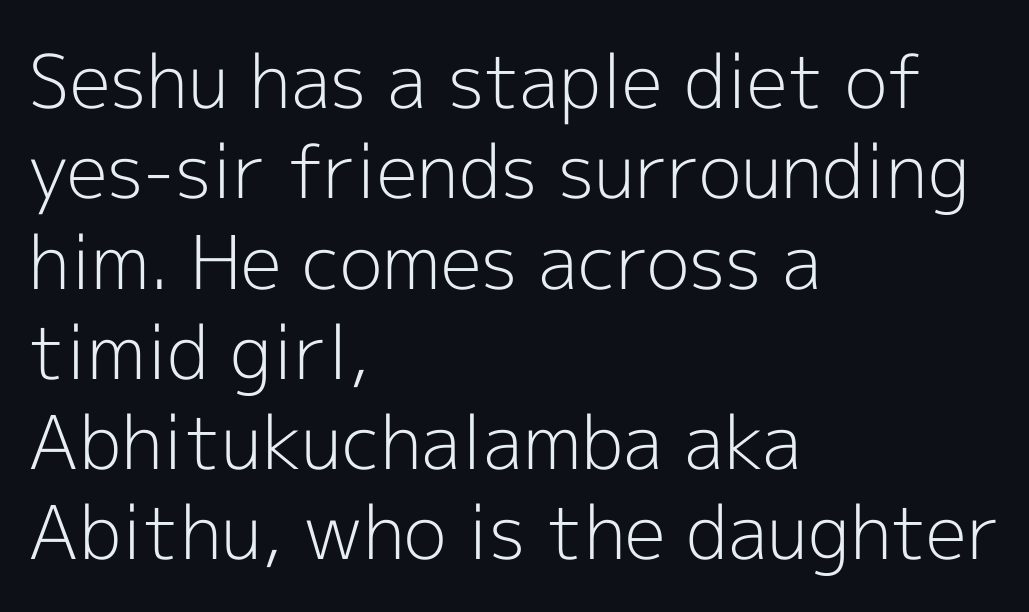
Q: Is the text bold? A: No.
Q: Is the text italic (slanted)? A: No, it is upright.
Q: Is the typeface a serif or a sans-serif typeface? A: Sans-serif.
Q: Is the text underlined? A: No.
Q: How is the paragraph aligned? A: Left-aligned.
Q: Is the spacing between letters normal or unusually wide? A: Normal.
Q: Width (condensed, normal, or wide)? A: Normal.
Q: x-height? A: Medium.
Q: Monospaced? A: No.
